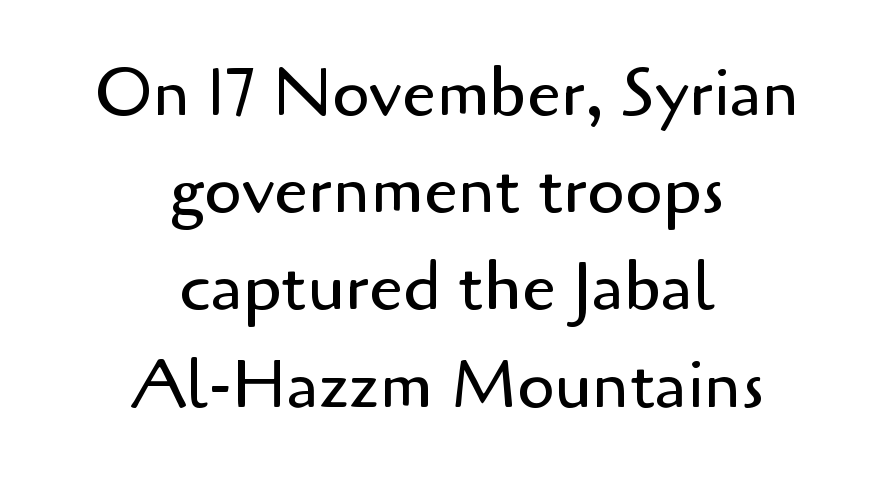
Where is the straight margin? There isn't one; the lines are centered. The zone under the glyphs is completely vacant. Line spacing here is normal. No extra ink here — the face is not bold.
